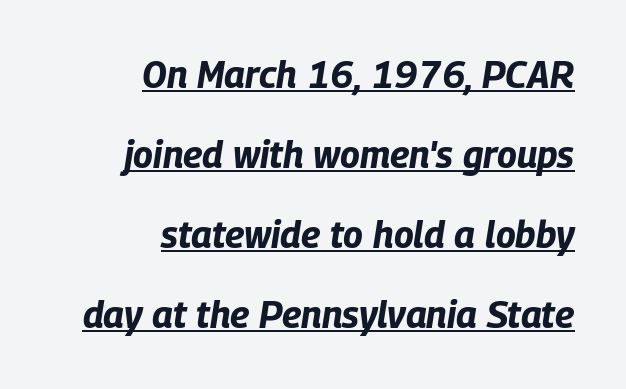
The image shows 37 px bold, condensed type, italic (leaning right); set right-aligned, loose line spacing (2.16x), normal letter spacing, underlined; low stroke contrast and a large x-height.
